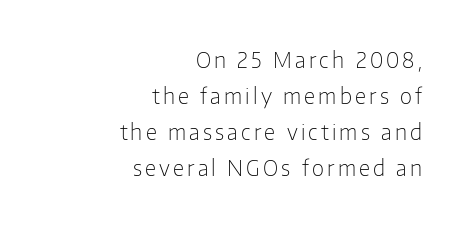
Q: Is the text bold? A: No.
Q: Is the text italic (slanted)? A: No, it is upright.
Q: Is the text underlined? A: No.
Q: How is the paragraph aligned? A: Right-aligned.
